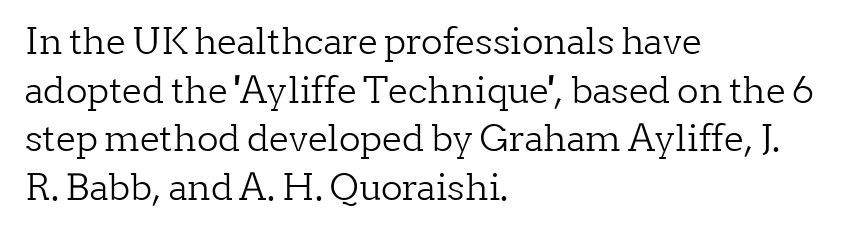
Is this a sans? No — the strokes have serifs. Posture: vertical. Clear beneath every line of the passage. Is the type heavy? It reads as light-to-regular instead. Horizontally, the lines are justified to the leading edge only. Quick note: interline space is typical.
